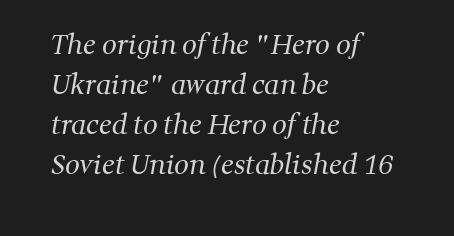
The image shows 26 px text type; set left-aligned, normal line spacing (1.54x), normal letter spacing, not underlined.
